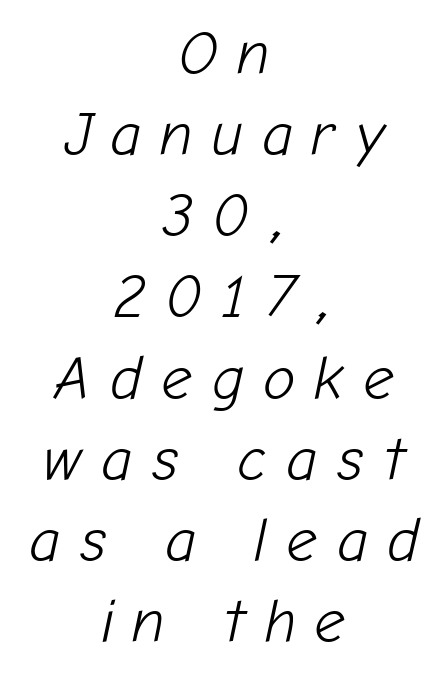
{"italic": "yes", "lean": "right", "slant_degrees": 12, "bold": "no", "weight": "light", "width": "normal", "stroke_contrast": "low", "x_height": "medium", "monospaced": "no", "underline": "no", "align": "center", "line_spacing": "normal", "line_spacing_ratio": 1.33, "letter_spacing": "wide", "letter_spacing_em": 0.31, "glyph_px": 61}
